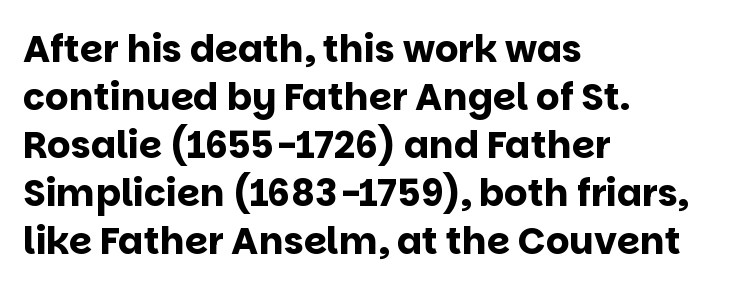
This is the regular roman posture of the typeface. Stroke terminals: plain, sans-serif. What's the leading like? Ordinary, nothing unusual. These lines are set flush left with a ragged right edge. Its strokes are broad and dark, the hallmark of bold type.
